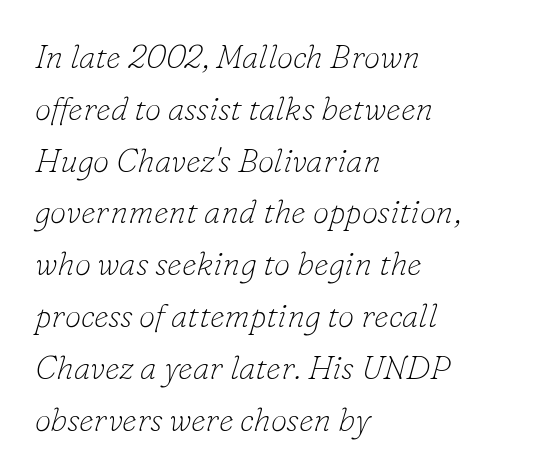
{"serif": "yes", "italic": "yes", "lean": "right", "slant_degrees": 16, "bold": "no", "weight": "thin", "width": "normal", "stroke_contrast": "low", "x_height": "small", "monospaced": "no", "underline": "no", "align": "left", "line_spacing": "normal", "line_spacing_ratio": 1.57, "letter_spacing": "normal", "letter_spacing_em": 0.0, "glyph_px": 33}
